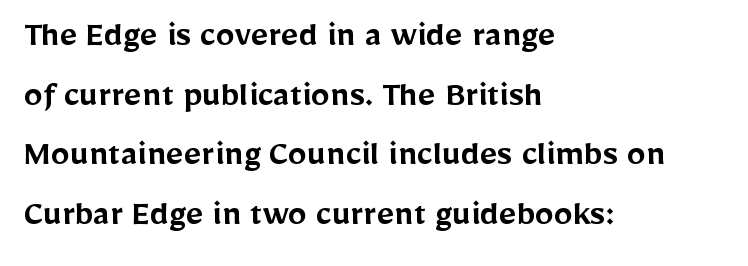
{"serif": "no", "italic": "no", "bold": "semi", "weight": "semibold", "width": "normal", "stroke_contrast": "low", "x_height": "medium", "monospaced": "no", "underline": "no", "align": "left", "line_spacing": "normal", "line_spacing_ratio": 1.57, "letter_spacing": "normal", "letter_spacing_em": 0.0, "glyph_px": 38}
